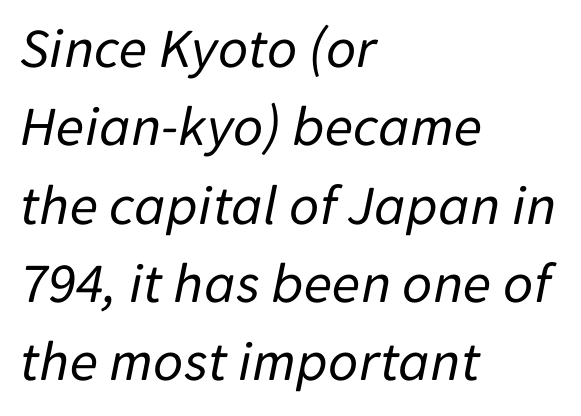
Q: Is the text bold? A: No.
Q: Is the text italic (slanted)? A: Yes, it leans right by about 11 degrees.
Q: Is the text underlined? A: No.
Q: How is the paragraph aligned? A: Left-aligned.
Q: Is the spacing between letters normal or unusually wide? A: Normal.
Q: Is the spacing between lines tight, normal or loose? A: Normal.
Q: Width (condensed, normal, or wide)? A: Normal.
Q: Stroke contrast? A: Low.
Q: x-height? A: Medium.
Q: Monospaced? A: No.
